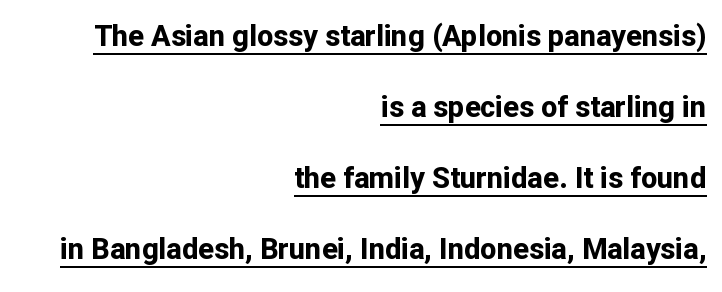
The image shows 29 px bold sans-serif type, upright; set right-aligned, loose line spacing (2.45x), normal letter spacing, underlined; low stroke contrast and a medium x-height.
